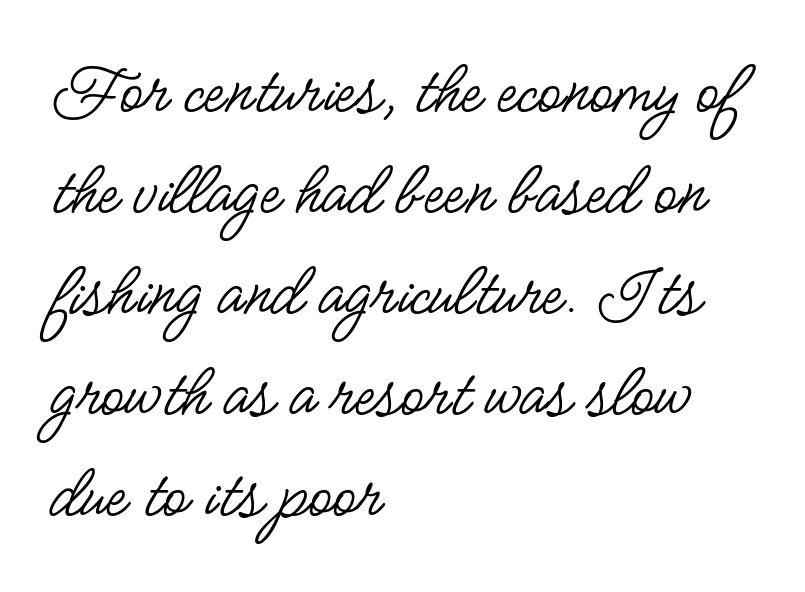
{"serif": "no", "bold": "no", "weight": "regular", "width": "condensed", "stroke_contrast": "low", "x_height": "small", "monospaced": "no", "underline": "no", "align": "left", "line_spacing": "normal", "line_spacing_ratio": 1.33, "letter_spacing": "normal", "letter_spacing_em": 0.0, "glyph_px": 76}
